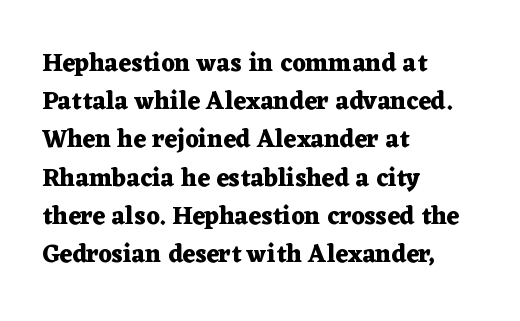
Lines of text with bare space underneath. Quick note: interline space is typical. The line texture is even and compact thanks to regular tracking. The letters stand straight up with perfectly vertical stems. I'd describe the lettering as bold — thick and assertive.
